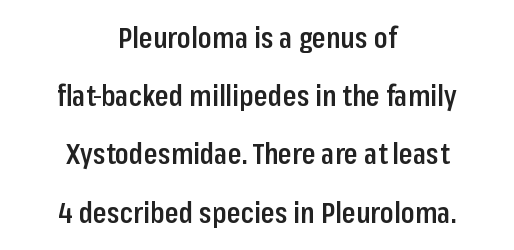
{"serif": "no", "italic": "no", "bold": "semi", "weight": "semibold", "width": "condensed", "stroke_contrast": "low", "x_height": "medium", "monospaced": "no", "underline": "no", "align": "center", "line_spacing": "loose", "line_spacing_ratio": 2.08, "letter_spacing": "normal", "letter_spacing_em": 0.0, "glyph_px": 28}
